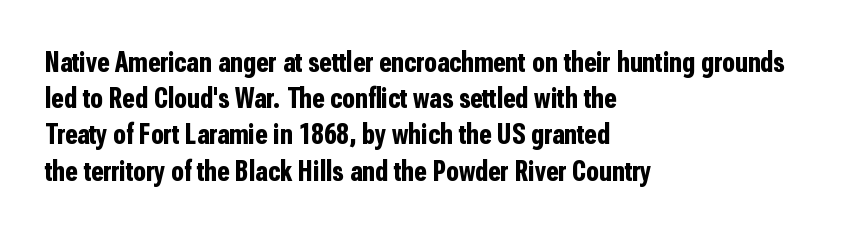
{"serif": "no", "italic": "no", "bold": "yes", "weight": "bold", "width": "condensed", "stroke_contrast": "low", "x_height": "medium", "monospaced": "no", "underline": "no", "align": "left", "line_spacing": "normal", "line_spacing_ratio": 1.25, "letter_spacing": "normal", "letter_spacing_em": 0.0, "glyph_px": 29}
